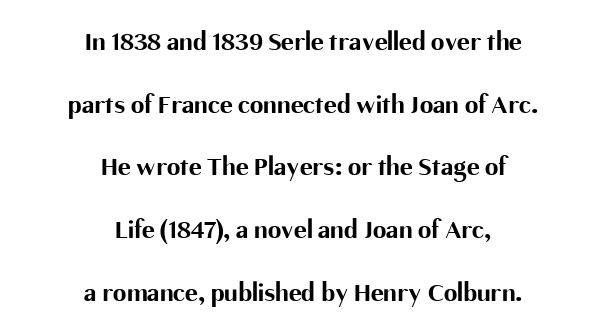
Reading down the column, the eye jumps a long way to each next line. No word sits above an underline. These lines were composed using upright roman letters. Every letter is thick-stroked: bold, no question. Between one letter and the next there's only the usual sliver of space. If you folded the block vertically in half, each line would mirror itself in length.
